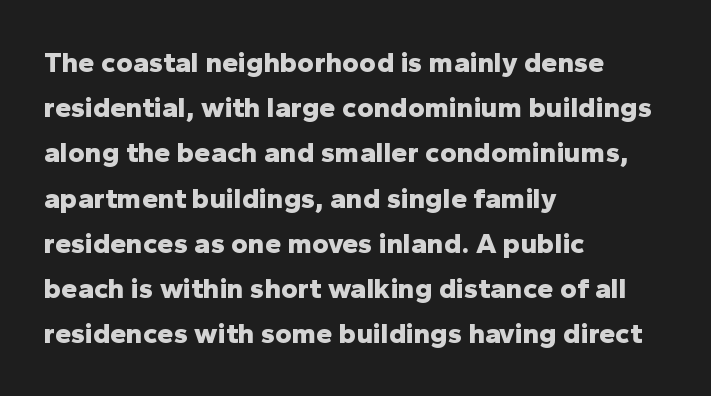
The image shows 29 px bold sans-serif type, upright; set left-aligned, normal line spacing (1.56x), normal letter spacing, not underlined; low stroke contrast and a medium x-height.
